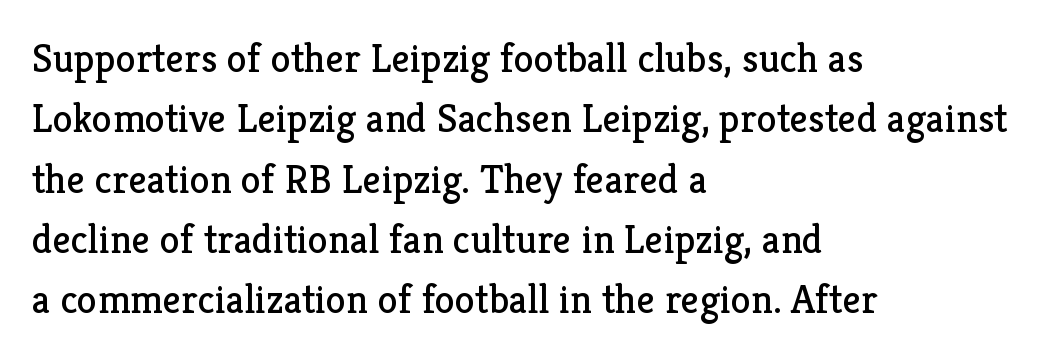
Designer's note — italics off, roman on. Weight class: somewhere from thin through regular. Default kerning and tracking; the words read as compact shapes. The space between consecutive lines is moderate. Varying glyph widths throughout — classic text-font behaviour. Is this a sans? No — the strokes have serifs.
